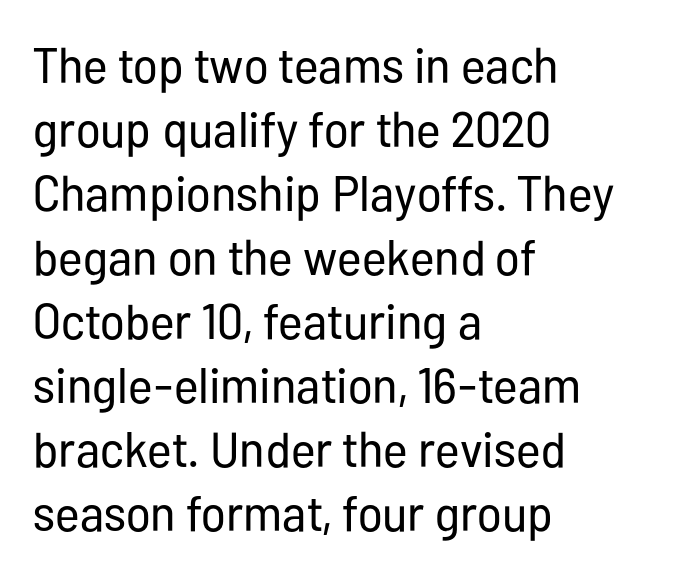
The image shows 50 px regular-weight, condensed sans-serif type, upright; set left-aligned, normal line spacing (1.28x), normal letter spacing, not underlined; low stroke contrast and a medium x-height.
